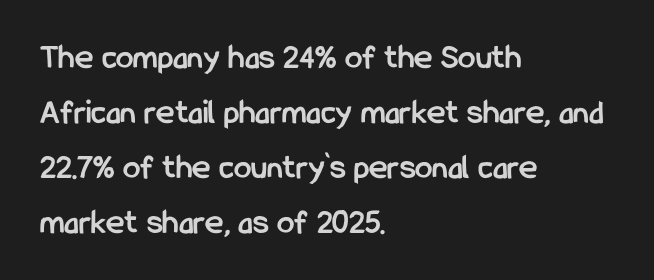
Q: Is the text bold? A: Yes.
Q: Is the text italic (slanted)? A: No, it is upright.
Q: Is the typeface a serif or a sans-serif typeface? A: Sans-serif.
Q: Is the text underlined? A: No.
Q: How is the paragraph aligned? A: Left-aligned.
Q: Is the spacing between letters normal or unusually wide? A: Normal.
Q: Is the spacing between lines tight, normal or loose? A: Normal.
Q: Width (condensed, normal, or wide)? A: Condensed.
Q: Stroke contrast? A: Low.
Q: x-height? A: Medium.
Q: Monospaced? A: No.
